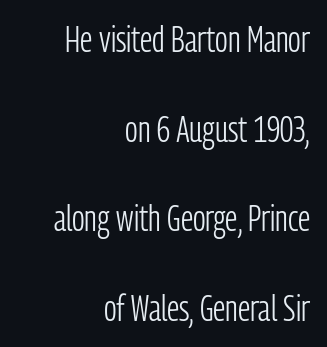
Q: Is the text bold? A: No.
Q: Is the text italic (slanted)? A: No, it is upright.
Q: Is the typeface a serif or a sans-serif typeface? A: Sans-serif.
Q: Is the text underlined? A: No.
Q: How is the paragraph aligned? A: Right-aligned.
Q: Is the spacing between letters normal or unusually wide? A: Normal.
Q: Is the spacing between lines tight, normal or loose? A: Loose.
Q: Width (condensed, normal, or wide)? A: Condensed.
Q: Stroke contrast? A: Low.
Q: x-height? A: Medium.
Q: Monospaced? A: No.
